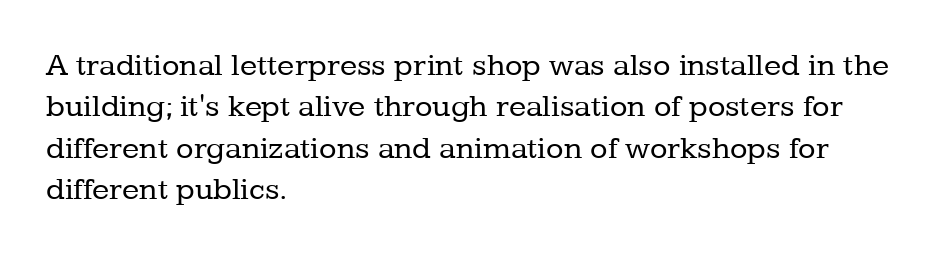
{"serif": "yes", "italic": "no", "bold": "no", "weight": "regular", "width": "normal", "stroke_contrast": "low", "x_height": "medium", "monospaced": "no", "underline": "no", "align": "left", "line_spacing": "normal", "line_spacing_ratio": 1.29, "letter_spacing": "normal", "letter_spacing_em": 0.0, "glyph_px": 32}
